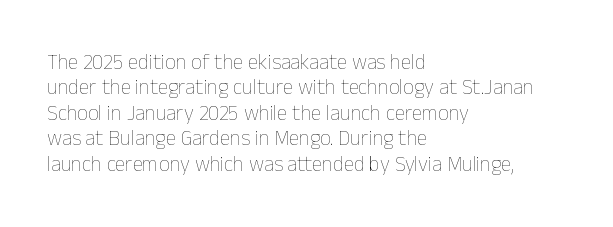
A bare baseline throughout the passage. Line beginnings align vertically; line endings do not. This sample uses plain, unmodified letter spacing. Posture: straight, roman, zero tilt. Is this a heavy cut? Hardly; it is regular or lighter.
